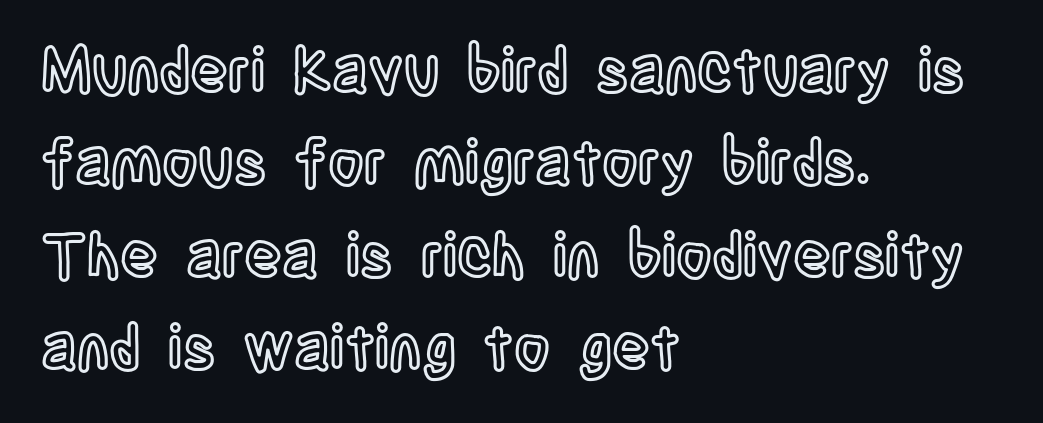
{"italic": "no", "width": "condensed", "x_height": "large", "monospaced": "no", "underline": "no", "align": "left", "line_spacing": "normal", "line_spacing_ratio": 1.49, "letter_spacing": "normal", "letter_spacing_em": 0.0, "glyph_px": 62}
